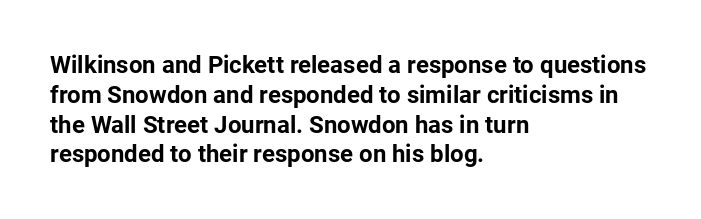
{"italic": "no", "bold": "yes", "underline": "no", "align": "left", "line_spacing_ratio": 1.24, "letter_spacing": "normal", "letter_spacing_em": 0.0, "glyph_px": 24}
